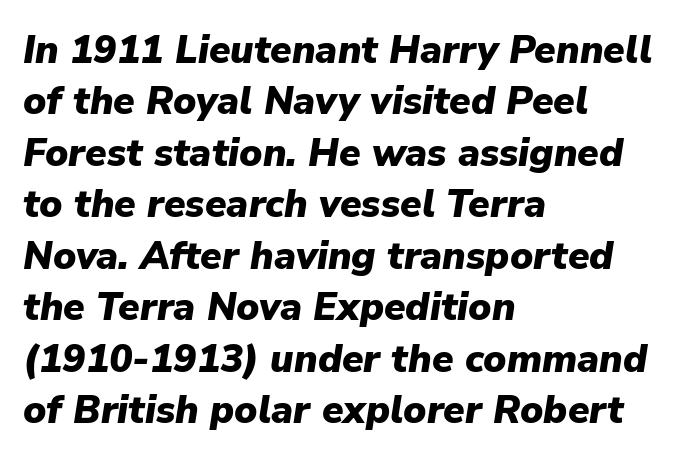
Look at the stroke-to-counter ratio: heavy, a bold. Characters follow at the spacing the type designer built in. Characters are canted at an angle relative to the baseline's perpendicular. The setting favours the left margin, as ordinary paragraphs usually do. Here the designer chose a conventional face with non-uniform glyph widths. Honestly, the row spacing looks completely unremarkable.
